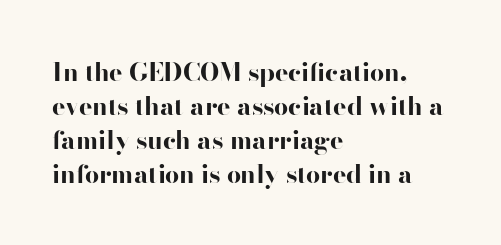
Q: Is the text bold? A: Yes.
Q: Is the text italic (slanted)? A: No, it is upright.
Q: Is the text underlined? A: No.
Q: How is the paragraph aligned? A: Left-aligned.
Q: Is the spacing between letters normal or unusually wide? A: Normal.
Q: Is the spacing between lines tight, normal or loose? A: Normal.
